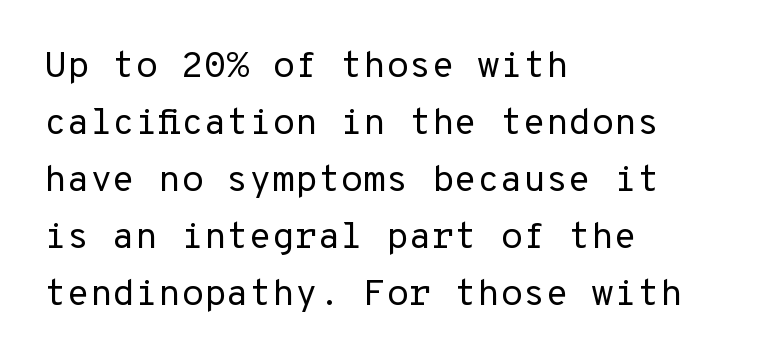
Honestly, there is no underline to notice here at all. The lettering stays uniformly vertical, giving the passage a roman look. Is the letter spacing exaggerated? No — it looks like the ordinary default. Vertical stems look standard width or narrower in stroke. Leading matches the norm, producing a regular column. Nothing sits at the stroke ends, so this counts as sans-serif.
